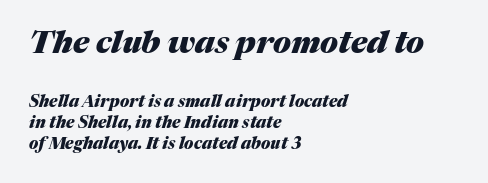
{"italic": "yes", "lean": "right", "slant_degrees": 17, "bold": "yes", "weight": "heavy", "width": "normal", "stroke_contrast": "medium", "x_height": "medium", "monospaced": "no", "underline": "no", "align": "left", "line_spacing": "normal", "line_spacing_ratio": 1.31, "letter_spacing": "normal", "letter_spacing_em": 0.0, "larger_block": "first", "size_ratio": 1.94, "glyph_px": 31}
